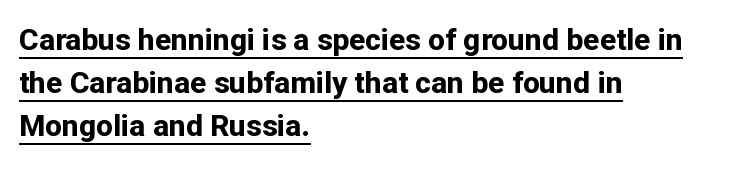
Q: Is the text bold? A: Yes.
Q: Is the text italic (slanted)? A: No, it is upright.
Q: Is the typeface a serif or a sans-serif typeface? A: Sans-serif.
Q: Is the text underlined? A: Yes.
Q: How is the paragraph aligned? A: Left-aligned.
Q: Is the spacing between letters normal or unusually wide? A: Normal.
Q: Is the spacing between lines tight, normal or loose? A: Normal.
Q: Width (condensed, normal, or wide)? A: Normal.
Q: Stroke contrast? A: Low.
Q: x-height? A: Medium.
Q: Monospaced? A: No.
